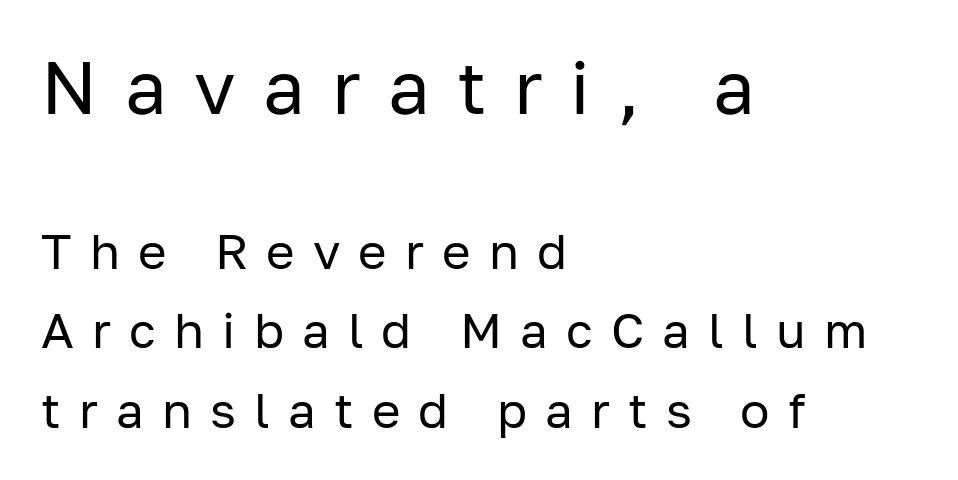
{"serif": "no", "italic": "no", "bold": "no", "weight": "regular", "width": "normal", "stroke_contrast": "low", "x_height": "medium", "monospaced": "no", "underline": "no", "align": "left", "line_spacing": "normal", "line_spacing_ratio": 1.62, "letter_spacing": "wide", "letter_spacing_em": 0.37, "larger_block": "first", "size_ratio": 1.51, "glyph_px": 74}
